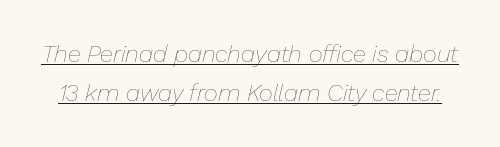
The image shows 24 px text type, italic (leaning right); set normal line spacing (1.64x), normal letter spacing, underlined.
